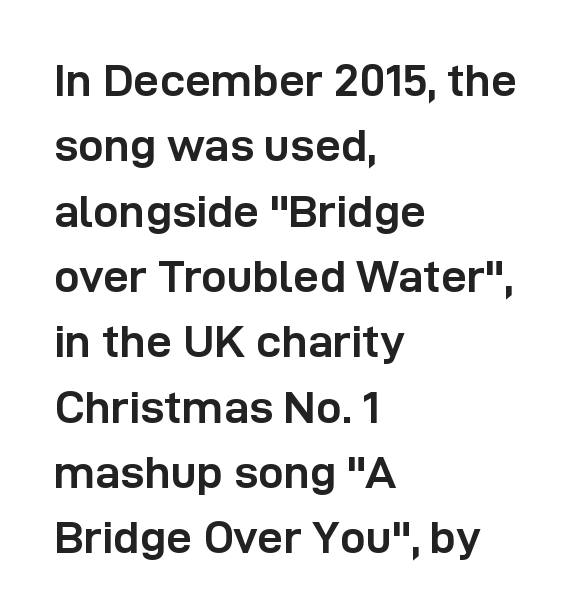
Q: Is the text bold? A: Yes.
Q: Is the text italic (slanted)? A: No, it is upright.
Q: Is the typeface a serif or a sans-serif typeface? A: Sans-serif.
Q: Is the text underlined? A: No.
Q: How is the paragraph aligned? A: Left-aligned.
Q: Is the spacing between letters normal or unusually wide? A: Normal.
Q: Is the spacing between lines tight, normal or loose? A: Normal.
Q: Width (condensed, normal, or wide)? A: Normal.
Q: Stroke contrast? A: Low.
Q: x-height? A: Medium.
Q: Monospaced? A: No.
